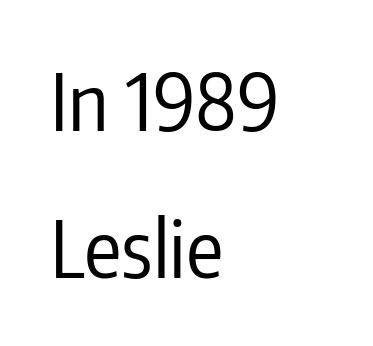
The font's upright variant was chosen for this text. The foot of each line stays bare and open. The passage shown has conventional tracking throughout. The typesetter chose a ragged-right arrangement here. Varying glyph widths throughout — classic text-font behaviour. Type style note: lacks serifs.
